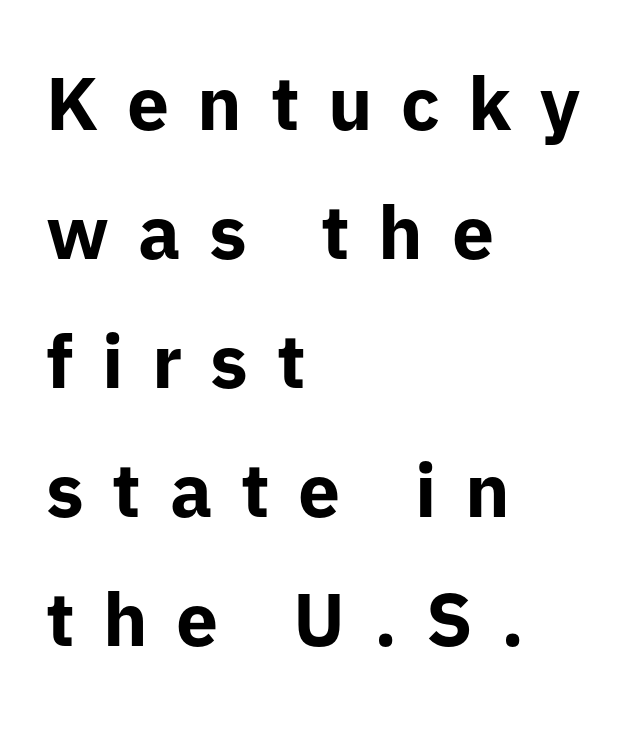
Loose tracking; the words dissolve into strings of separated letters. When letters stand straight like this, we call the style roman or upright. Examine the stroke ends and you'll find no serifs. Character widths vary here, with narrow letters taking less room than wide ones.
